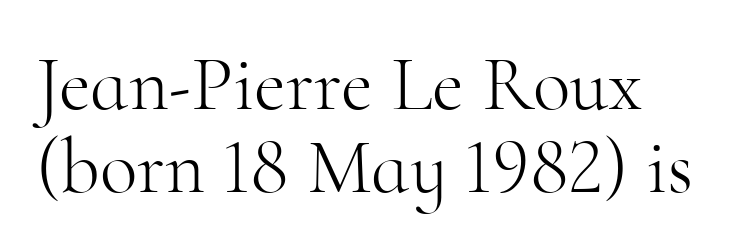
Q: Is the text bold? A: No.
Q: Is the text italic (slanted)? A: No, it is upright.
Q: Is the typeface a serif or a sans-serif typeface? A: Serif.
Q: Is the text underlined? A: No.
Q: Is the spacing between letters normal or unusually wide? A: Normal.
Q: Is the spacing between lines tight, normal or loose? A: Tight.
Q: Width (condensed, normal, or wide)? A: Normal.
Q: Stroke contrast? A: High.
Q: x-height? A: Small.
Q: Monospaced? A: No.
